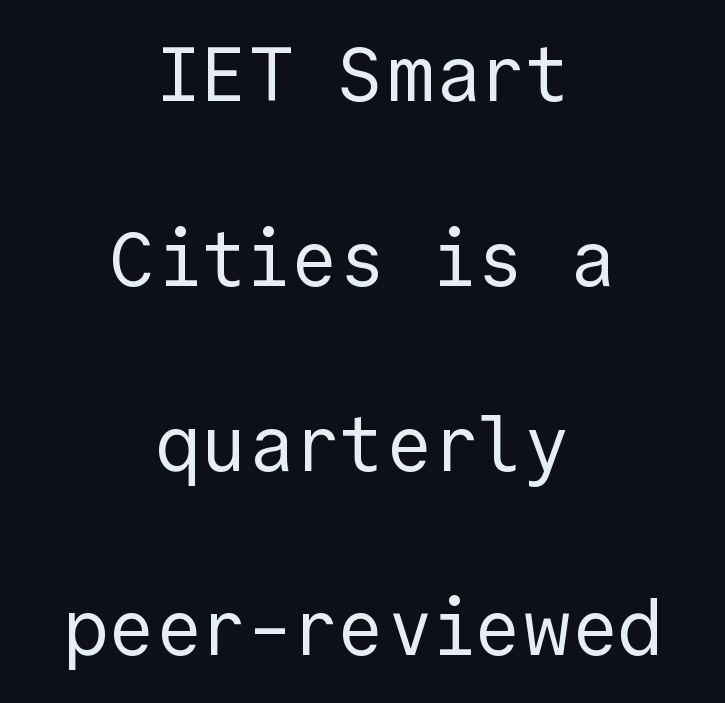
The words here are not underlined. Look at the tracking — it's just the regular setting, nothing added. Nope, no serifs anywhere on these letters. The vertical gap from one line to the next is large.
